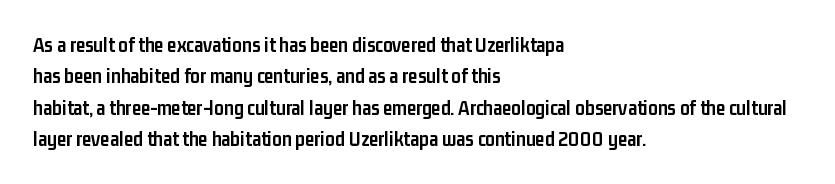
{"italic": "no", "bold": "yes", "underline": "no", "align": "left", "line_spacing": "normal", "line_spacing_ratio": 1.49, "letter_spacing": "normal", "letter_spacing_em": 0.0, "glyph_px": 21}
